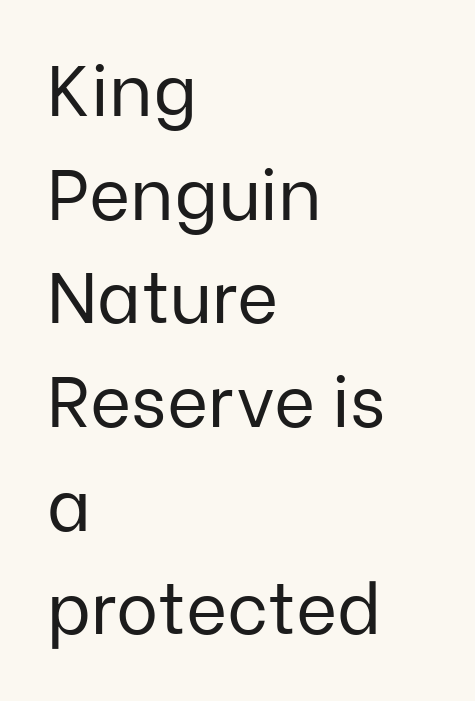
Q: Is the text bold? A: No.
Q: Is the text italic (slanted)? A: No, it is upright.
Q: Is the typeface a serif or a sans-serif typeface? A: Sans-serif.
Q: Is the text underlined? A: No.
Q: How is the paragraph aligned? A: Left-aligned.
Q: Is the spacing between letters normal or unusually wide? A: Normal.
Q: Is the spacing between lines tight, normal or loose? A: Normal.
Q: Width (condensed, normal, or wide)? A: Normal.
Q: Stroke contrast? A: Low.
Q: x-height? A: Medium.
Q: Monospaced? A: No.
